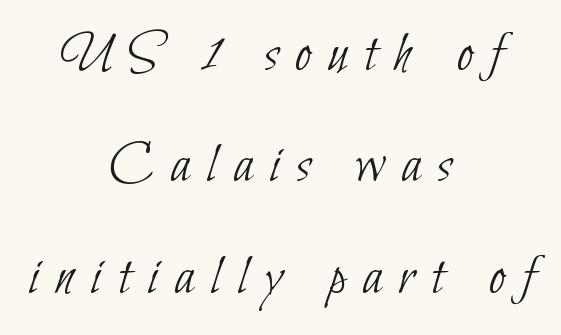
Q: Is the text bold? A: No.
Q: Is the typeface a serif or a sans-serif typeface? A: Sans-serif.
Q: Is the text underlined? A: No.
Q: How is the paragraph aligned? A: Centered.
Q: Is the spacing between letters normal or unusually wide? A: Unusually wide.
Q: Is the spacing between lines tight, normal or loose? A: Loose.
Q: Width (condensed, normal, or wide)? A: Condensed.
Q: Stroke contrast? A: Low.
Q: x-height? A: Small.
Q: Monospaced? A: No.
